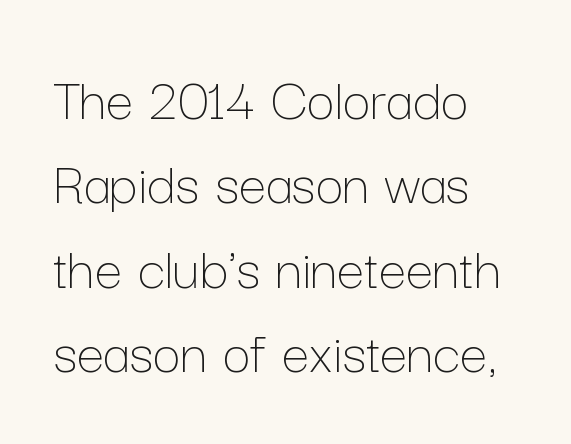
{"italic": "no", "bold": "no", "weight": "thin", "width": "normal", "stroke_contrast": "low", "x_height": "medium", "monospaced": "no", "underline": "no", "align": "left", "line_spacing": "normal", "line_spacing_ratio": 1.36, "letter_spacing": "normal", "letter_spacing_em": 0.0, "glyph_px": 62}
